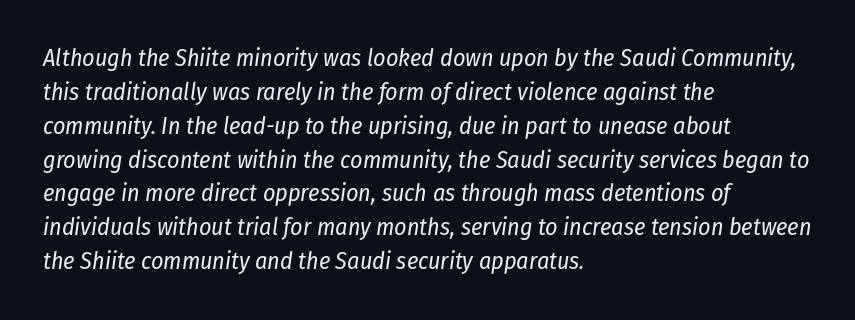
{"italic": "yes", "lean": "right", "slant_degrees": 8, "bold": "no", "underline": "no", "align": "left", "line_spacing": "normal", "line_spacing_ratio": 1.41, "letter_spacing": "normal", "letter_spacing_em": 0.0, "glyph_px": 24}
